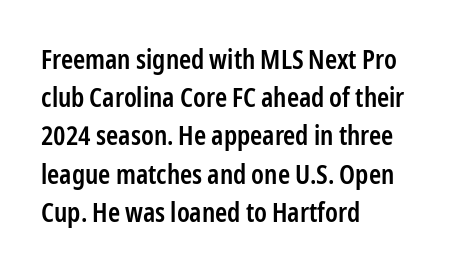
These lines keep a tight, regular rhythm from letter to letter. The rag falls on the right side of this text block. Glance below the letters and you will spot only blank space. Interline gaps are of average width in this sample.
